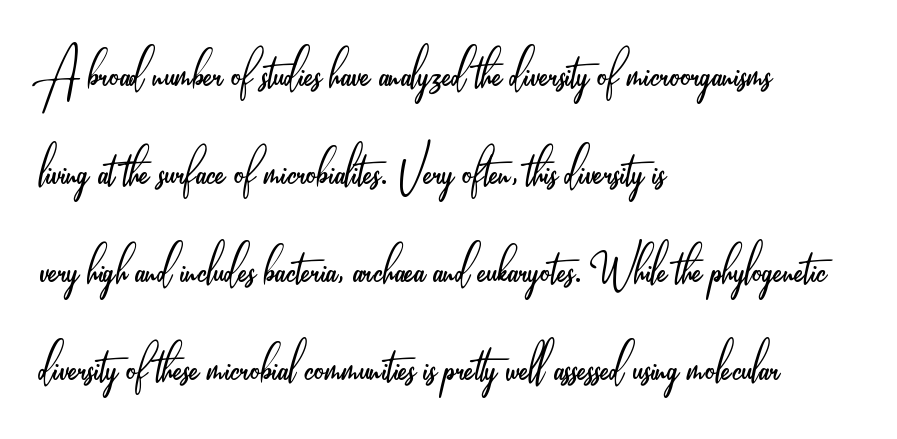
{"serif": "no", "bold": "no", "weight": "light", "width": "condensed", "stroke_contrast": "low", "x_height": "small", "monospaced": "no", "underline": "no", "align": "left", "line_spacing": "normal", "line_spacing_ratio": 1.51, "letter_spacing": "normal", "letter_spacing_em": 0.0, "glyph_px": 65}
